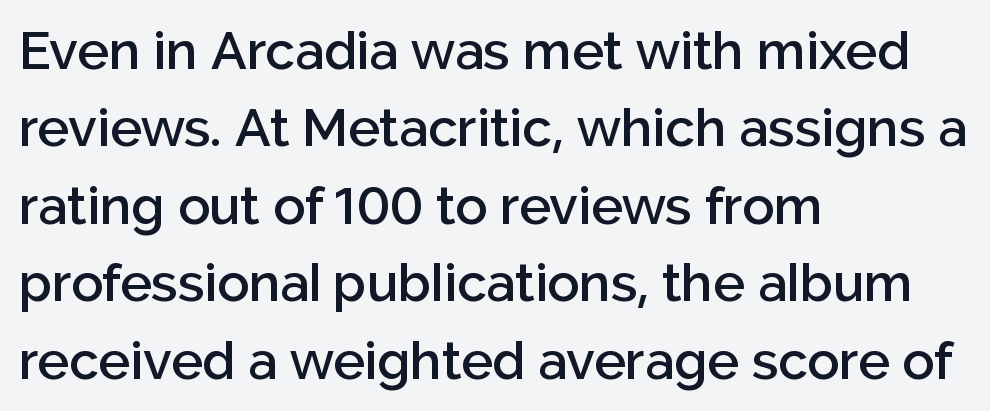
{"serif": "no", "italic": "no", "bold": "semi", "weight": "semibold", "width": "normal", "stroke_contrast": "low", "x_height": "medium", "monospaced": "no", "underline": "no", "align": "left", "line_spacing": "normal", "line_spacing_ratio": 1.46, "letter_spacing": "normal", "letter_spacing_em": 0.0, "glyph_px": 53}
